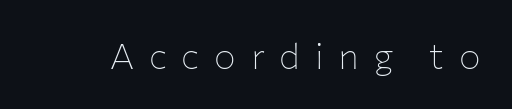
These lines are composed in type without serifs. The font's upright variant was chosen for this text. Do the characters align in a grid? No, the font is proportional. Stem width sits at or under what a default text font uses.
